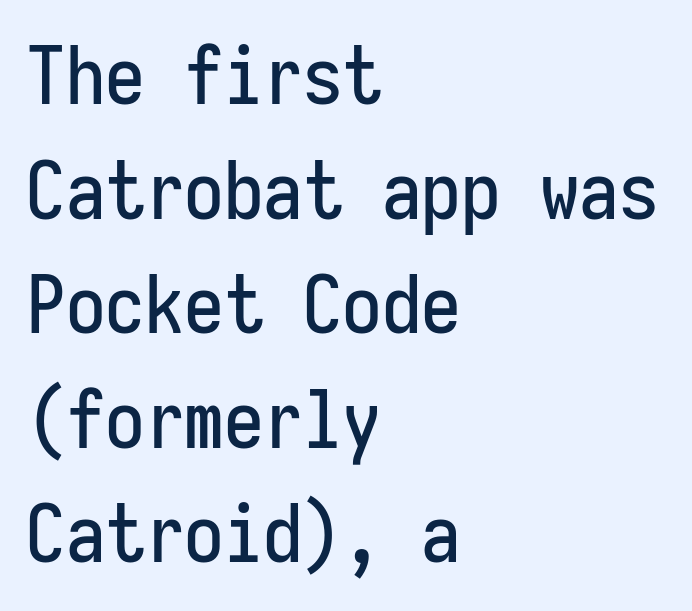
{"serif": "no", "italic": "no", "width": "condensed", "stroke_contrast": "low", "x_height": "medium", "monospaced": "yes", "underline": "no", "align": "left", "line_spacing": "normal", "line_spacing_ratio": 1.45, "letter_spacing": "normal", "letter_spacing_em": 0.0, "glyph_px": 79}
